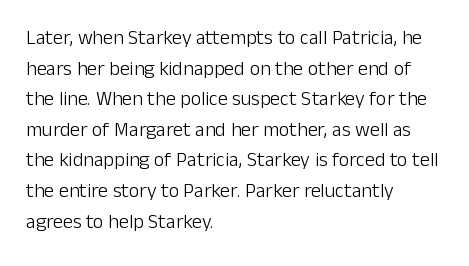
If you drew a line through each stem, it would be perfectly vertical. Students, observe: this is what conventionally led text looks like. Alignment: flush left. Decoration check: the copy has no underline.
